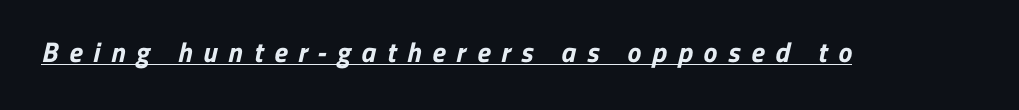
The image shows 28 px bold sans-serif type; set unusually wide letter spacing (+0.39 em), underlined; low stroke contrast and a medium x-height.
